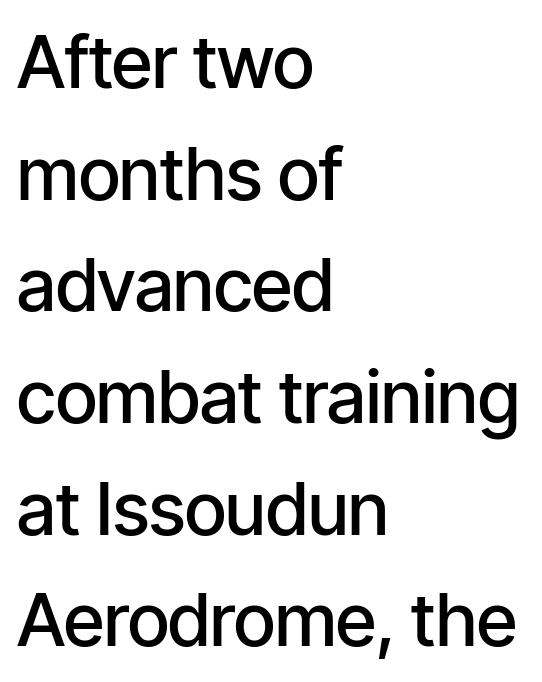
Q: Is the text bold? A: Semi-bold.
Q: Is the text italic (slanted)? A: No, it is upright.
Q: Is the typeface a serif or a sans-serif typeface? A: Sans-serif.
Q: Is the text underlined? A: No.
Q: How is the paragraph aligned? A: Left-aligned.
Q: Is the spacing between letters normal or unusually wide? A: Normal.
Q: Is the spacing between lines tight, normal or loose? A: Normal.
Q: Width (condensed, normal, or wide)? A: Condensed.
Q: Stroke contrast? A: Low.
Q: x-height? A: Medium.
Q: Monospaced? A: No.
